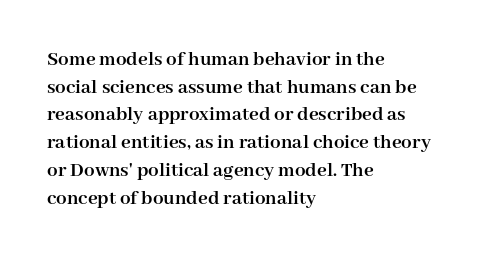
Q: Is the text bold? A: Yes.
Q: Is the text italic (slanted)? A: No, it is upright.
Q: Is the text underlined? A: No.
Q: How is the paragraph aligned? A: Left-aligned.
Q: Is the spacing between letters normal or unusually wide? A: Normal.
Q: Is the spacing between lines tight, normal or loose? A: Normal.
